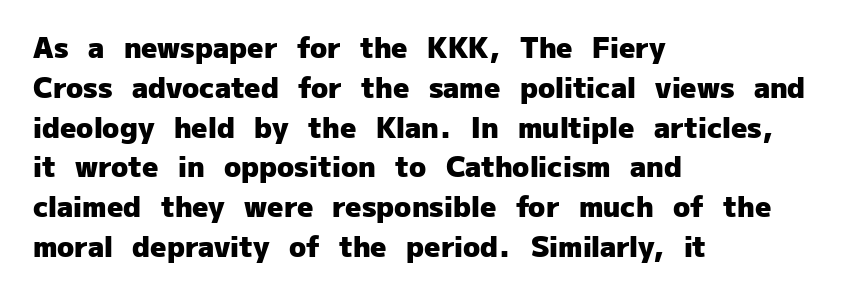
Q: Is the text bold? A: Yes.
Q: Is the text italic (slanted)? A: No, it is upright.
Q: Is the typeface a serif or a sans-serif typeface? A: Sans-serif.
Q: Is the text underlined? A: No.
Q: How is the paragraph aligned? A: Left-aligned.
Q: Is the spacing between letters normal or unusually wide? A: Normal.
Q: Is the spacing between lines tight, normal or loose? A: Normal.
Q: Width (condensed, normal, or wide)? A: Normal.
Q: Stroke contrast? A: Low.
Q: x-height? A: Medium.
Q: Monospaced? A: No.
